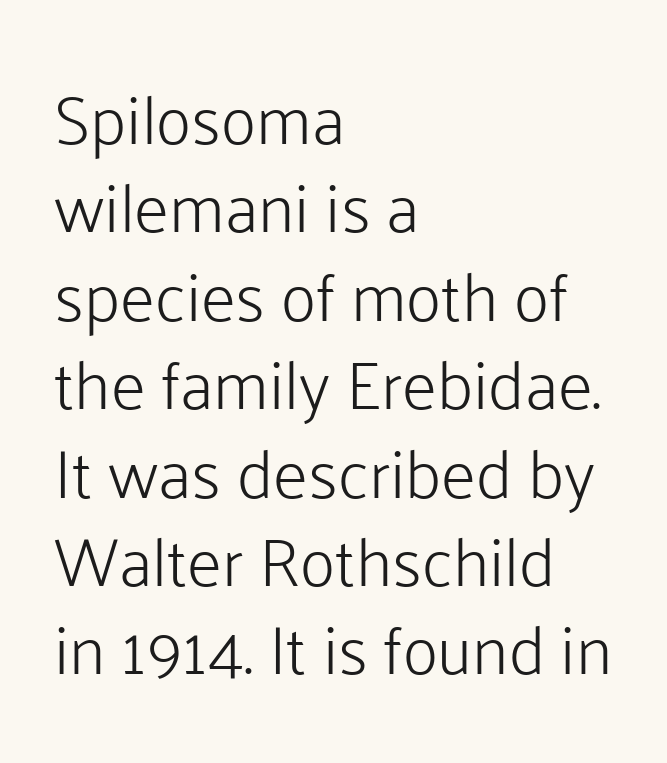
The image shows 68 px light sans-serif type, upright; set left-aligned, normal line spacing (1.3x), normal letter spacing, not underlined; low stroke contrast and a medium x-height.
